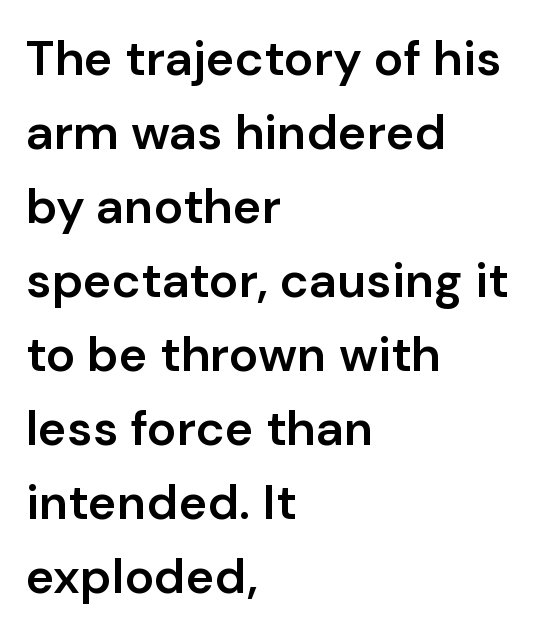
The image shows 49 px semibold sans-serif type, upright; set left-aligned, normal line spacing (1.51x), normal letter spacing, not underlined; low stroke contrast and a medium x-height.
